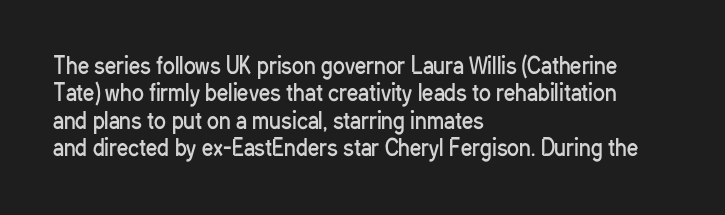
{"italic": "no", "bold": "no", "underline": "no", "align": "left", "line_spacing": "normal", "line_spacing_ratio": 1.25, "letter_spacing": "normal", "letter_spacing_em": 0.0, "glyph_px": 22}
